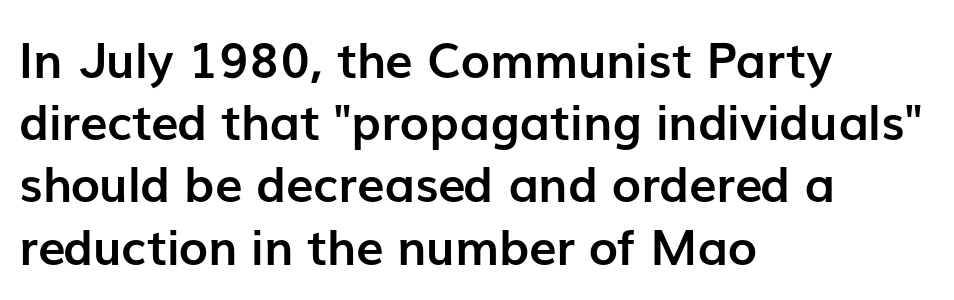
{"serif": "no", "italic": "no", "bold": "yes", "weight": "semibold", "width": "normal", "stroke_contrast": "low", "x_height": "medium", "monospaced": "no", "underline": "no", "align": "left", "line_spacing": "normal", "line_spacing_ratio": 1.27, "letter_spacing": "normal", "letter_spacing_em": 0.0, "glyph_px": 49}
